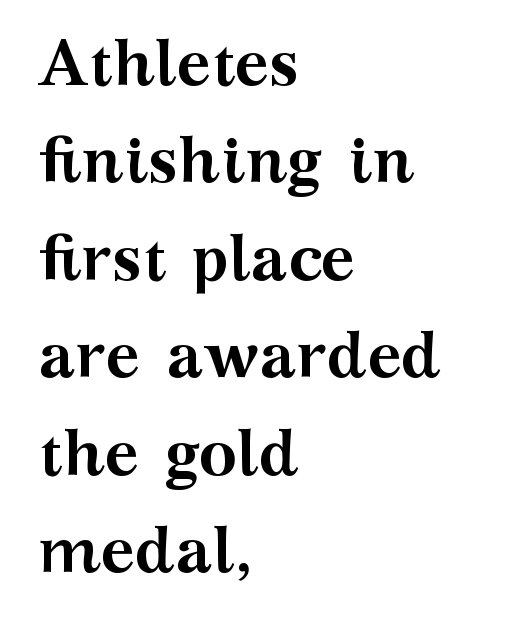
The image shows 65 px semibold, wide serif type, upright; set left-aligned, normal line spacing (1.5x), normal letter spacing, not underlined; medium stroke contrast and a medium x-height.
